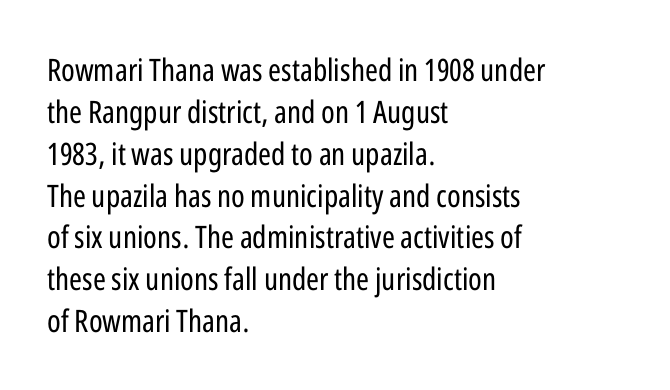
The image shows 31 px regular-weight, condensed sans-serif type, upright; set left-aligned, normal line spacing (1.35x), normal letter spacing, not underlined; low stroke contrast and a medium x-height.
